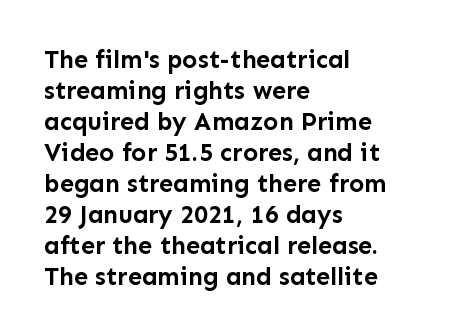
Q: Is the text bold? A: Yes.
Q: Is the text italic (slanted)? A: No, it is upright.
Q: Is the text underlined? A: No.
Q: How is the paragraph aligned? A: Left-aligned.
Q: Is the spacing between letters normal or unusually wide? A: Normal.
